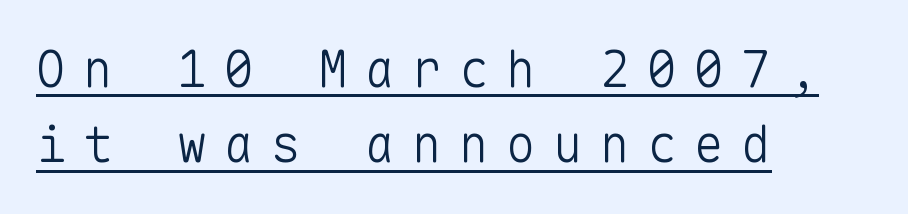
Q: Is the text bold? A: No.
Q: Is the text italic (slanted)? A: No, it is upright.
Q: Is the typeface a serif or a sans-serif typeface? A: Sans-serif.
Q: Is the text underlined? A: Yes.
Q: How is the paragraph aligned? A: Left-aligned.
Q: Is the spacing between letters normal or unusually wide? A: Unusually wide.
Q: Is the spacing between lines tight, normal or loose? A: Normal.
Q: Width (condensed, normal, or wide)? A: Normal.
Q: Stroke contrast? A: Low.
Q: x-height? A: Medium.
Q: Monospaced? A: Yes.
